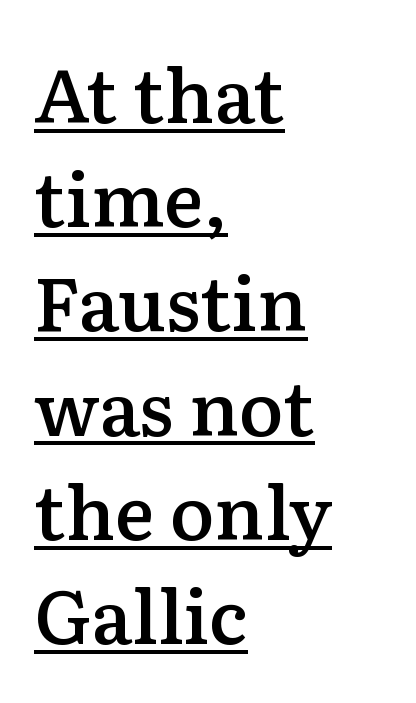
Students, observe: this is what conventionally led text looks like. In CSS terms this would be text-align: left. A serif font was chosen for this passage. A continuous stroke trails under the words, as in a hyperlink.
